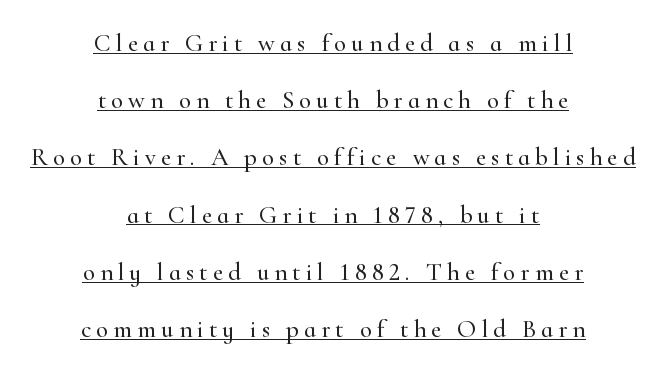
This is the regular roman posture of the typeface. Is the letter spacing exaggerated? Yes — the characters are pushed far apart. Both edges are ragged and mirror each other, which tells us the setting is centered. Vertically, the passage feels expansive, rows floating well apart. Decoration check: the copy is underlined.
